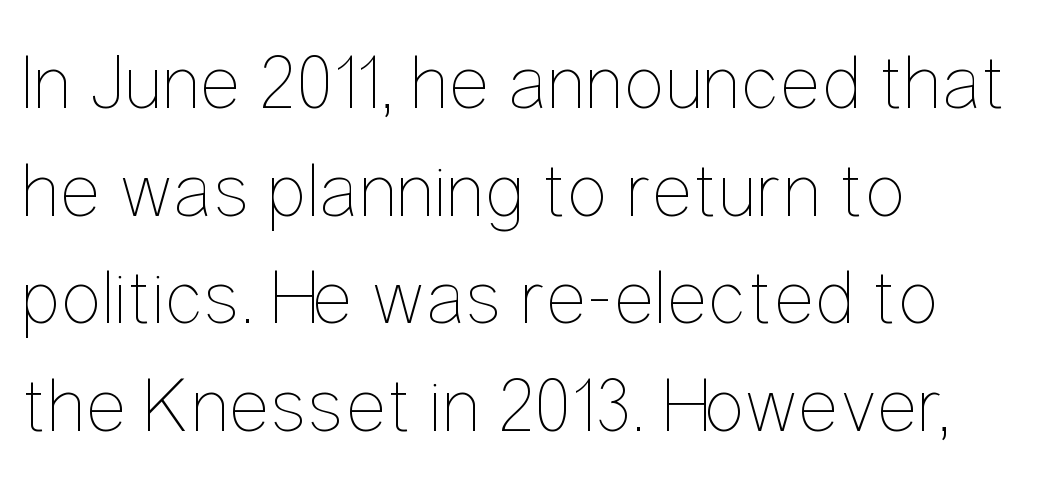
The block of text has a typical density, with ordinary space between rows. A quiet, ordinary-to-light weight characterises the typeface. The specimen omits any rule beneath the text block's lines. Every row of glyphs begins at an identical x-position on the left. This rendering leaves character spacing at its baseline value.
